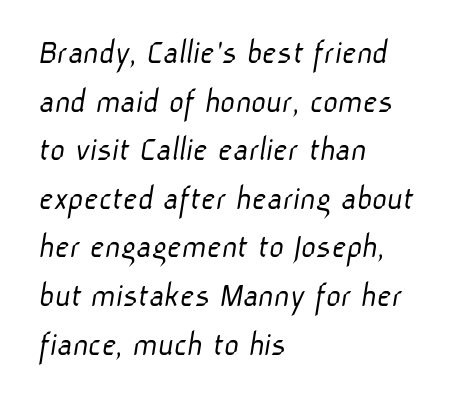
The image shows 36 px light sans-serif type; set left-aligned, normal line spacing (1.35x), normal letter spacing, not underlined; low stroke contrast and a medium x-height.
